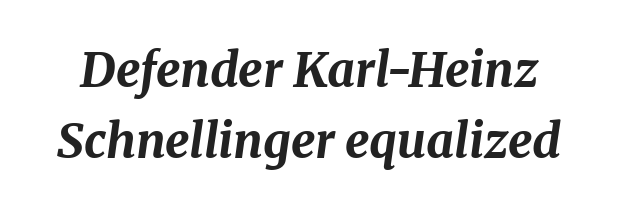
Bold? Absolutely — the strokes are thick and heavy. Character widths vary here, with narrow letters taking less room than wide ones. Yep, that's italic — everything's leaning. Students, observe: this is what conventionally led text looks like. Bare-footed words on every line.
